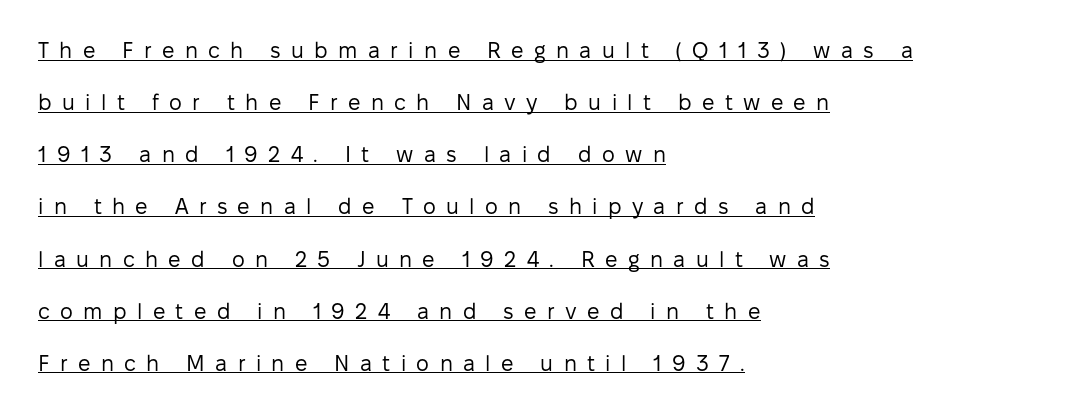
{"italic": "no", "bold": "no", "underline": "yes", "align": "left", "line_spacing": "loose", "line_spacing_ratio": 2.37, "letter_spacing": "wide", "letter_spacing_em": 0.47, "glyph_px": 22}
